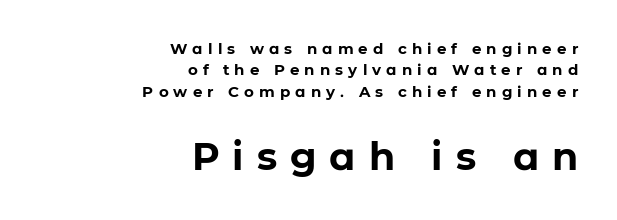
The image shows 38 px bold sans-serif type, upright; set right-aligned, normal line spacing (1.42x), unusually wide letter spacing (+0.34 em), not underlined; the second (bottom) block is 2.53x larger; low stroke contrast and a medium x-height.
